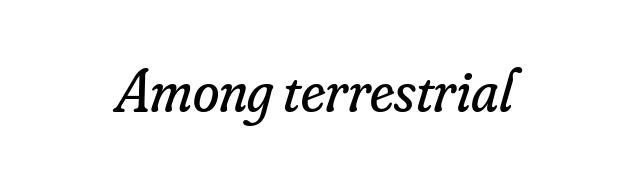
You could call the tracking neutral — neither tight nor loose. Designer's note — italics engaged. The passage shown is typed in a proportional face where columns would drift. A light-to-regular cut is what we see here. The font family rendered here belongs to the serif group. Nobody drew a line under any word here.
